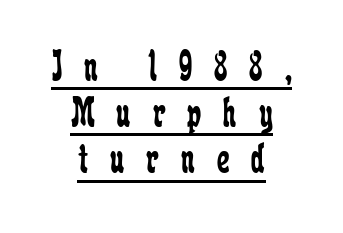
Q: Is the text bold? A: No.
Q: Is the text italic (slanted)? A: No, it is upright.
Q: Is the typeface a serif or a sans-serif typeface? A: Serif.
Q: Is the text underlined? A: Yes.
Q: How is the paragraph aligned? A: Centered.
Q: Is the spacing between letters normal or unusually wide? A: Unusually wide.
Q: Is the spacing between lines tight, normal or loose? A: Tight.
Q: Width (condensed, normal, or wide)? A: Condensed.
Q: Stroke contrast? A: Low.
Q: x-height? A: Medium.
Q: Monospaced? A: No.
